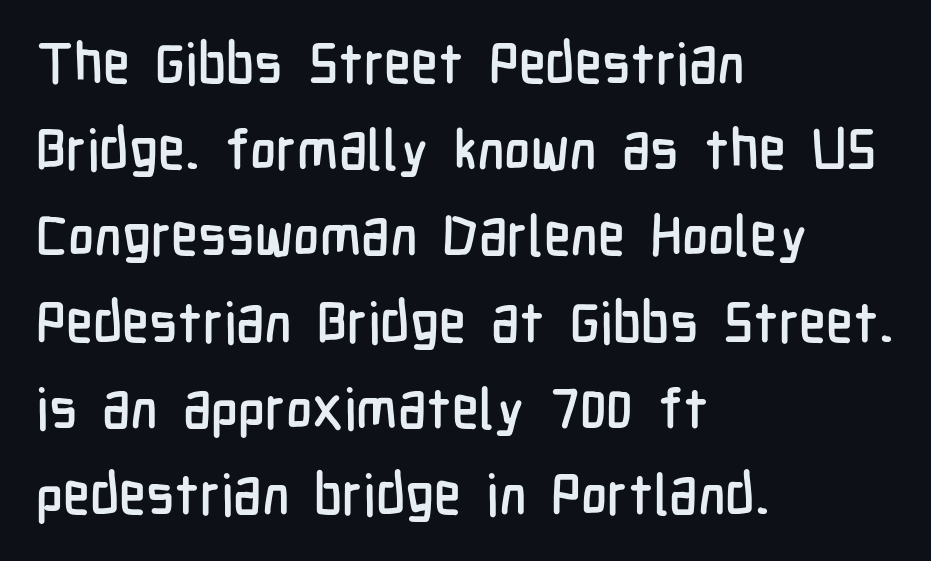
{"serif": "no", "italic": "no", "width": "condensed", "stroke_contrast": "low", "x_height": "medium", "monospaced": "no", "underline": "no", "align": "left", "line_spacing": "normal", "line_spacing_ratio": 1.54, "letter_spacing": "normal", "letter_spacing_em": 0.0, "glyph_px": 56}
